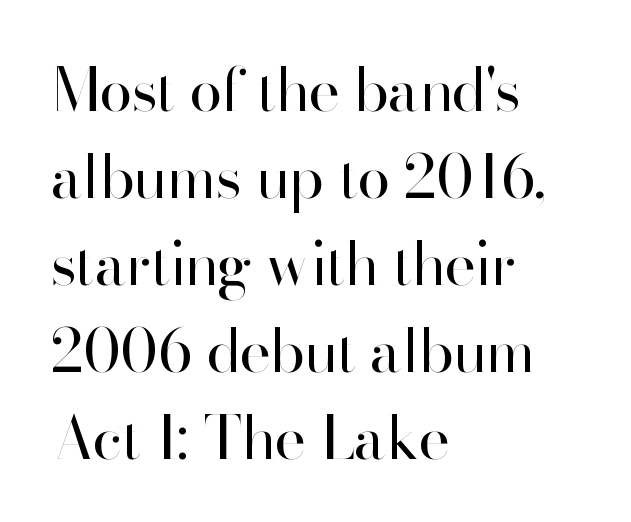
The image shows 60 px regular-weight sans-serif type, upright; set left-aligned, normal line spacing (1.45x), normal letter spacing, not underlined; high stroke contrast and a small x-height.
